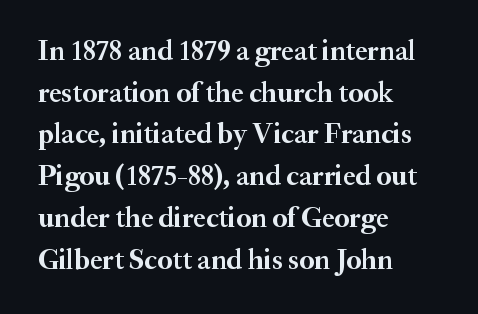
How are the letters spaced? Ordinarily, with no added tracking. How heavy is the stroke? Heavy — this is a bold. If you measured baseline to baseline, you'd find a middling distance. The passage shown is not underscored anywhere.
